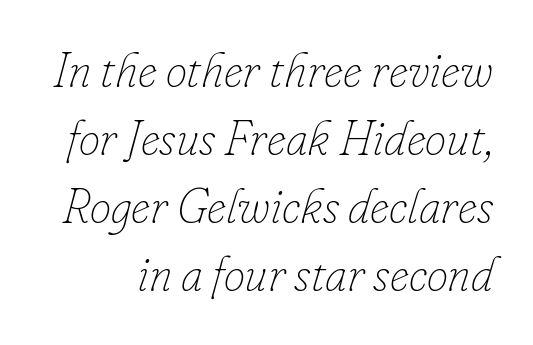
The horizontal fit of the characters is conventional and even. Do the characters align in a grid? No, the font is proportional. Type without underlining. Caption: face not bold, strokes unweighted. In terms of posture, this sample is oblique.
